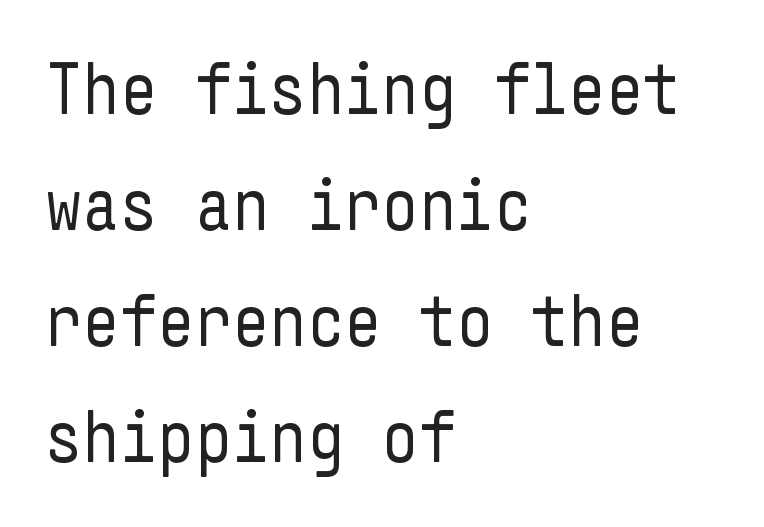
{"serif": "no", "italic": "no", "bold": "no", "weight": "regular", "width": "condensed", "stroke_contrast": "low", "x_height": "medium", "underline": "no", "align": "left", "line_spacing": "normal", "line_spacing_ratio": 1.59, "letter_spacing": "normal", "letter_spacing_em": 0.0, "glyph_px": 73}
